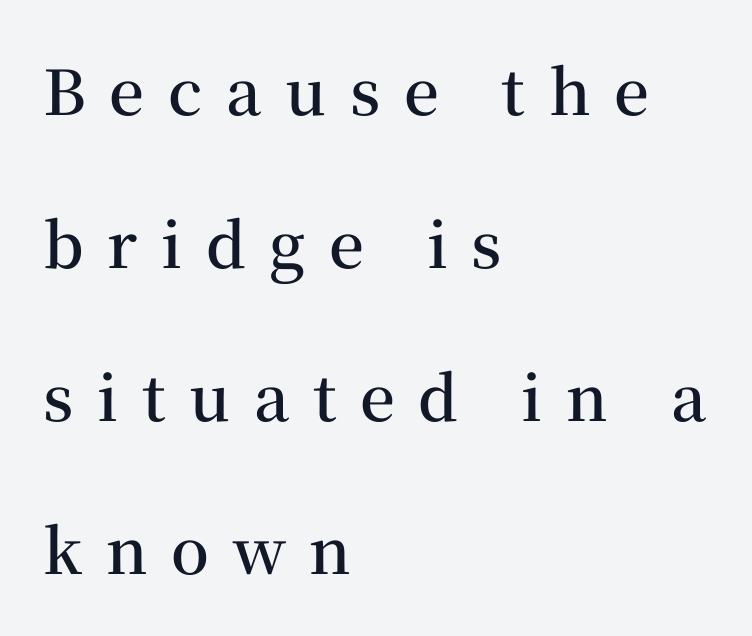
{"serif": "yes", "italic": "no", "bold": "semi", "weight": "semibold", "width": "normal", "stroke_contrast": "medium", "x_height": "medium", "monospaced": "no", "underline": "no", "align": "left", "line_spacing": "loose", "line_spacing_ratio": 2.47, "letter_spacing": "wide", "letter_spacing_em": 0.38, "glyph_px": 62}
